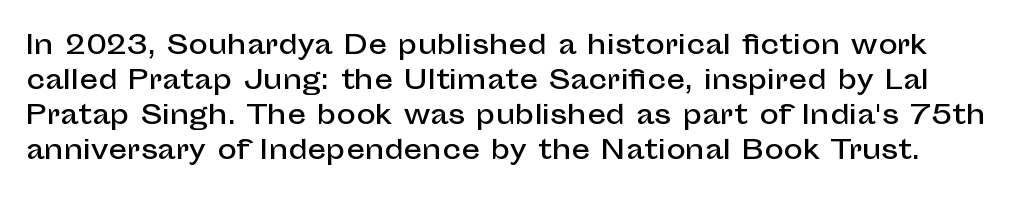
{"italic": "no", "underline": "no", "line_spacing": "normal", "line_spacing_ratio": 1.34, "letter_spacing": "normal", "letter_spacing_em": 0.0, "glyph_px": 26}
